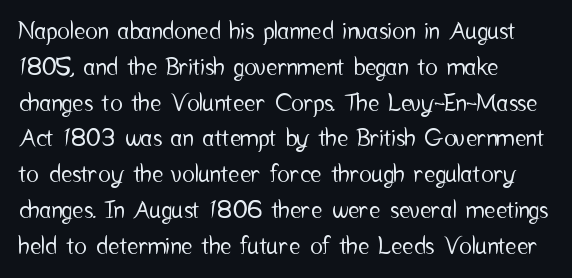
Q: Is the text italic (slanted)? A: No, it is upright.
Q: Is the text underlined? A: No.
Q: How is the paragraph aligned? A: Left-aligned.
Q: Is the spacing between letters normal or unusually wide? A: Normal.
Q: Is the spacing between lines tight, normal or loose? A: Normal.
